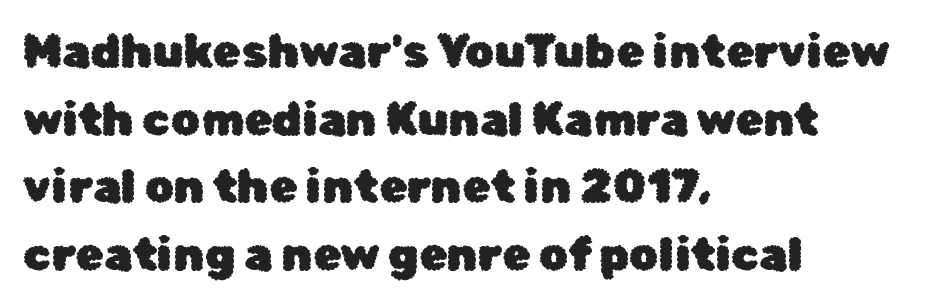
{"serif": "no", "italic": "no", "width": "normal", "stroke_contrast": "low", "x_height": "medium", "monospaced": "no", "underline": "no", "align": "left", "line_spacing": "normal", "line_spacing_ratio": 1.47, "letter_spacing": "normal", "letter_spacing_em": 0.0, "glyph_px": 46}
